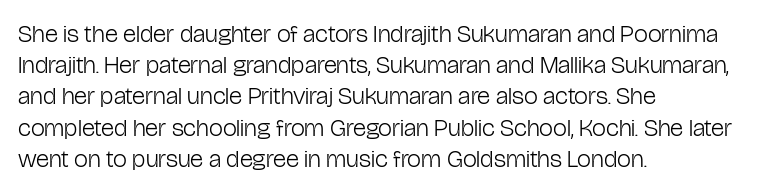
The image shows 25 px text type, upright; set left-aligned, normal line spacing (1.25x), normal letter spacing, not underlined.
